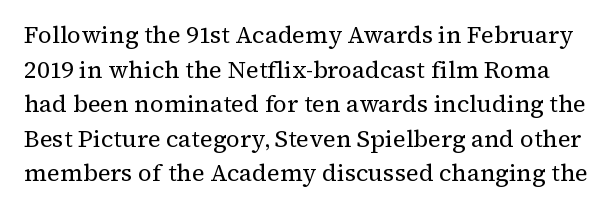
The image shows 24 px text type, upright; set normal line spacing (1.44x), normal letter spacing, not underlined.
